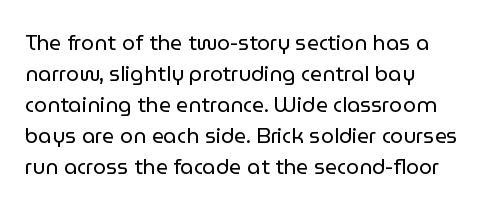
No chunkiness to these letters — they're not bold. The area under the type is left untouched. This rendering uses left alignment, leaving the right contour irregular. The font's upright variant was chosen for this text. Compared with typical body copy, the letter spacing here is the same.
